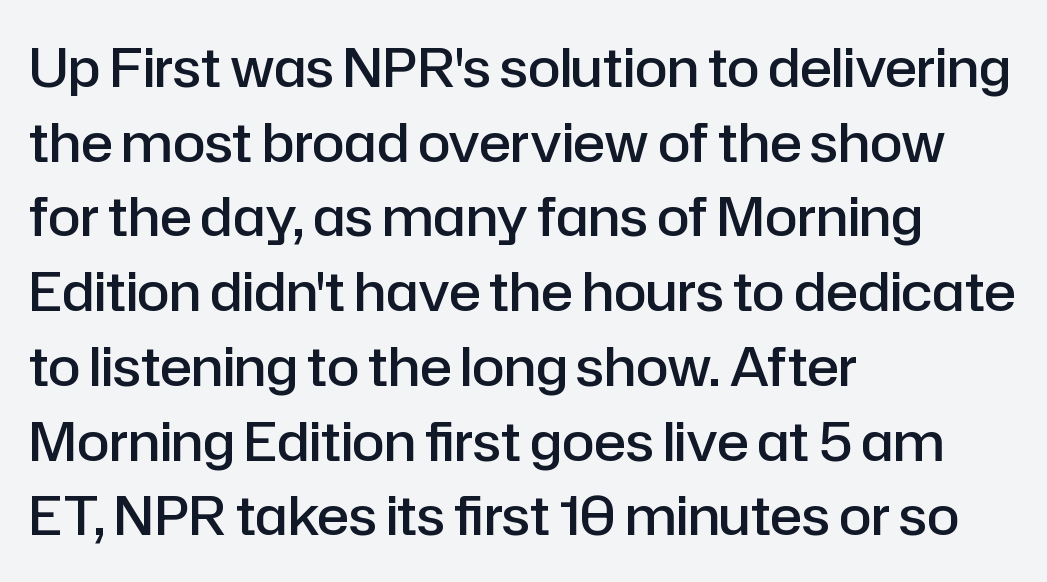
Q: Is the text bold? A: Semi-bold.
Q: Is the text italic (slanted)? A: No, it is upright.
Q: Is the typeface a serif or a sans-serif typeface? A: Sans-serif.
Q: Is the text underlined? A: No.
Q: How is the paragraph aligned? A: Left-aligned.
Q: Is the spacing between letters normal or unusually wide? A: Normal.
Q: Is the spacing between lines tight, normal or loose? A: Normal.
Q: Width (condensed, normal, or wide)? A: Normal.
Q: Stroke contrast? A: Low.
Q: x-height? A: Medium.
Q: Monospaced? A: No.
